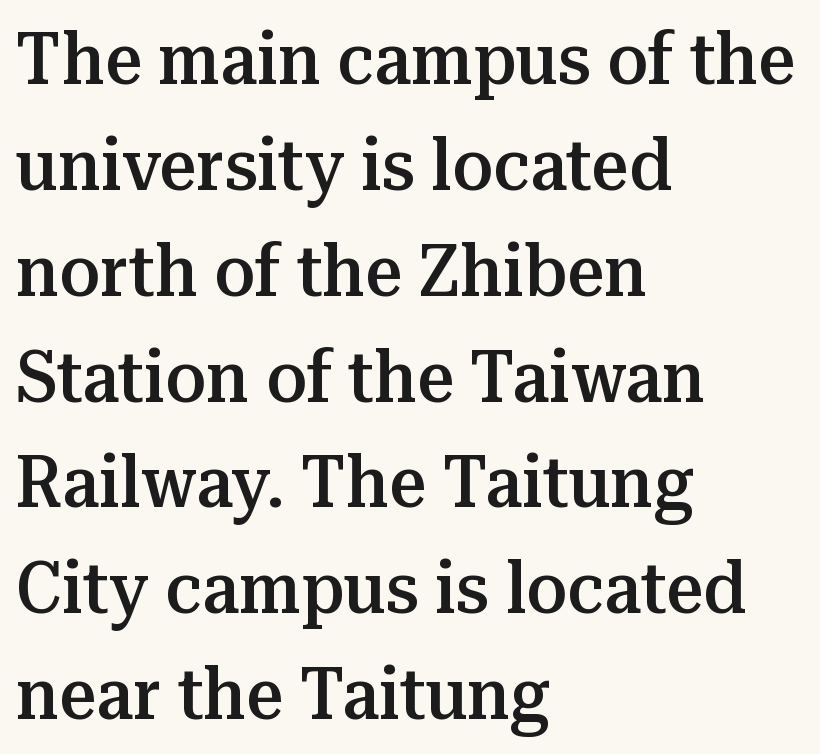
The image shows 73 px semibold serif type, upright; set left-aligned, normal line spacing (1.45x), normal letter spacing, not underlined; medium stroke contrast and a medium x-height.
